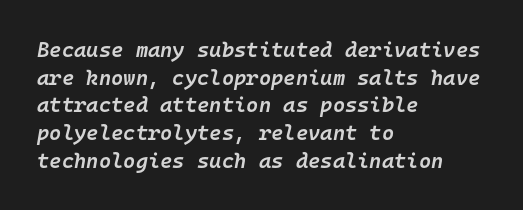
Q: Is the text bold? A: Semi-bold.
Q: Is the text italic (slanted)? A: Yes, it leans right by about 10 degrees.
Q: Is the text underlined? A: No.
Q: How is the paragraph aligned? A: Left-aligned.
Q: Is the spacing between letters normal or unusually wide? A: Normal.
Q: Is the spacing between lines tight, normal or loose? A: Normal.
